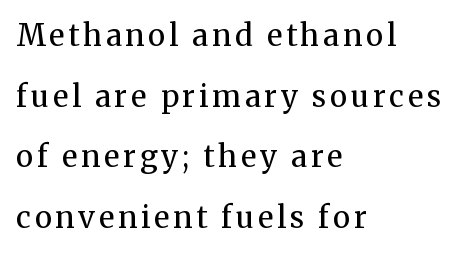
The image shows 30 px regular-weight serif type, upright; set left-aligned, loose line spacing (2.02x), not underlined; medium stroke contrast and a medium x-height.
